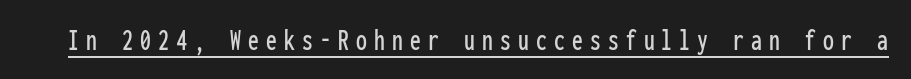
The image shows 31 px condensed sans-serif type, upright, monospaced; set unusually wide letter spacing (+0.23 em), underlined; low stroke contrast and a medium x-height.
